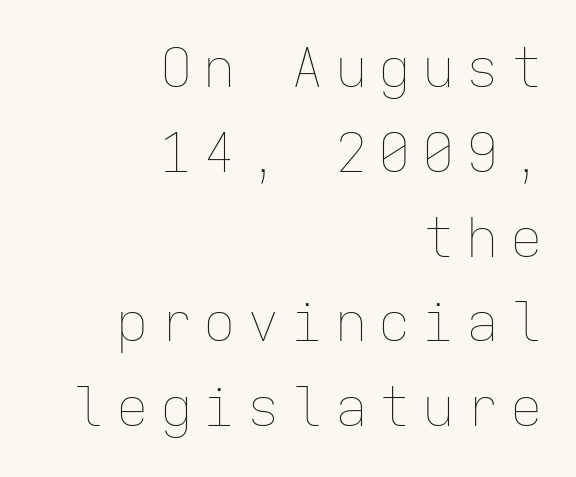
Q: Is the text bold? A: No.
Q: Is the text italic (slanted)? A: No, it is upright.
Q: Is the text underlined? A: No.
Q: How is the paragraph aligned? A: Right-aligned.
Q: Is the spacing between letters normal or unusually wide? A: Unusually wide.
Q: Is the spacing between lines tight, normal or loose? A: Normal.
Q: Width (condensed, normal, or wide)? A: Normal.
Q: Stroke contrast? A: Low.
Q: x-height? A: Medium.
Q: Monospaced? A: Yes.
